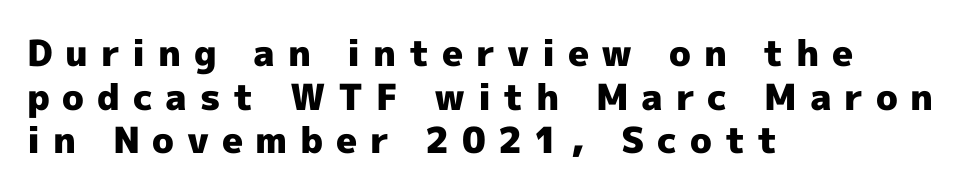
Q: Is the text bold? A: Yes.
Q: Is the text italic (slanted)? A: No, it is upright.
Q: Is the typeface a serif or a sans-serif typeface? A: Sans-serif.
Q: Is the text underlined? A: No.
Q: How is the paragraph aligned? A: Left-aligned.
Q: Is the spacing between letters normal or unusually wide? A: Unusually wide.
Q: Width (condensed, normal, or wide)? A: Normal.
Q: x-height? A: Medium.
Q: Monospaced? A: No.
